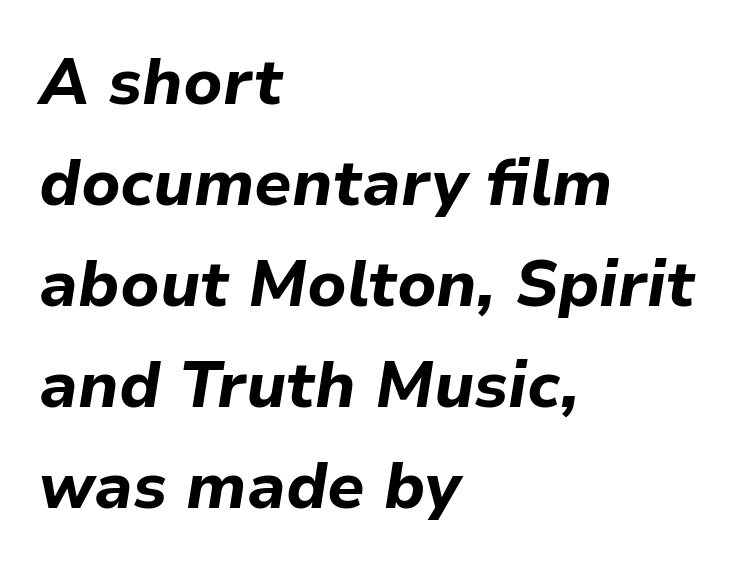
Q: Is the text bold? A: Yes.
Q: Is the text italic (slanted)? A: Yes, it leans right by about 9 degrees.
Q: Is the text underlined? A: No.
Q: How is the paragraph aligned? A: Left-aligned.
Q: Is the spacing between letters normal or unusually wide? A: Normal.
Q: Is the spacing between lines tight, normal or loose? A: Normal.
Q: Width (condensed, normal, or wide)? A: Normal.
Q: Stroke contrast? A: Low.
Q: x-height? A: Medium.
Q: Monospaced? A: No.
